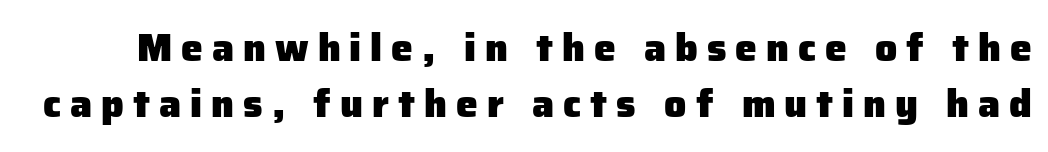
The image shows 39 px heavy sans-serif type, upright; set normal line spacing (1.44x), unusually wide letter spacing (+0.23 em), not underlined; low stroke contrast and a medium x-height.
